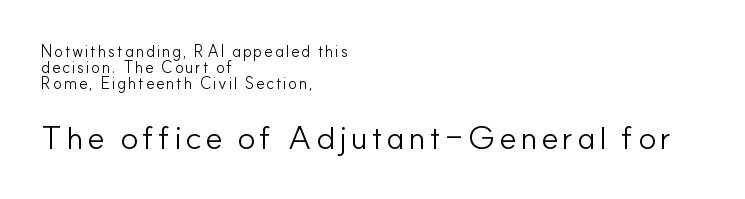
These lines are set flush left with a ragged right edge. Anything drawn beneath the words? Only blank space. These lines are rendered in a variable-pitch font. Each new line begins almost immediately beneath the previous one.
